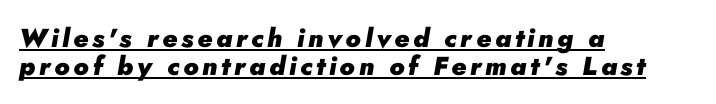
{"italic": "yes", "lean": "right", "slant_degrees": 10, "bold": "yes", "underline": "yes", "align": "left", "line_spacing": "tight", "line_spacing_ratio": 1.06, "glyph_px": 26}
